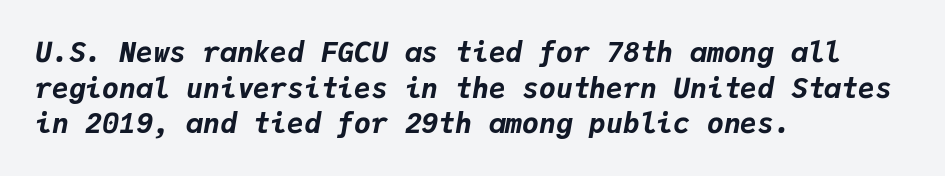
{"italic": "yes", "lean": "right", "slant_degrees": 9, "bold": "yes", "weight": "bold", "width": "normal", "stroke_contrast": "low", "x_height": "medium", "monospaced": "yes", "underline": "no", "align": "left", "line_spacing": "normal", "line_spacing_ratio": 1.27, "letter_spacing": "normal", "letter_spacing_em": 0.0, "glyph_px": 28}
